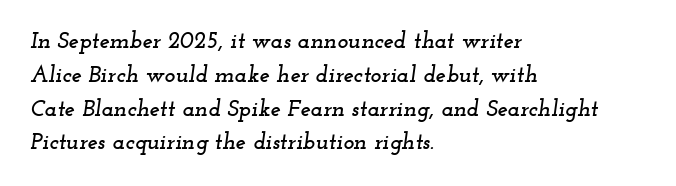
The image shows 23 px text type, italic (leaning right); set left-aligned, normal line spacing (1.47x), normal letter spacing, not underlined.
